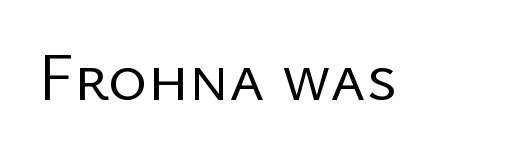
{"serif": "no", "italic": "no", "bold": "no", "weight": "regular", "width": "normal", "stroke_contrast": "low", "x_height": "medium", "monospaced": "no", "underline": "no", "letter_spacing": "normal", "letter_spacing_em": 0.0, "glyph_px": 67}
